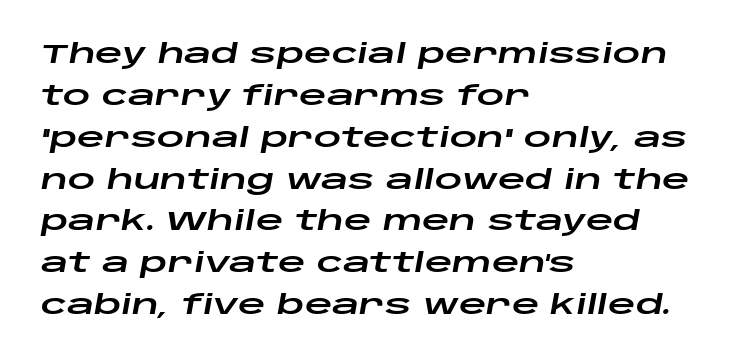
Q: Is the text italic (slanted)? A: Yes, it leans right by about 10 degrees.
Q: Is the text underlined? A: No.
Q: How is the paragraph aligned? A: Left-aligned.
Q: Is the spacing between letters normal or unusually wide? A: Normal.
Q: Is the spacing between lines tight, normal or loose? A: Normal.
